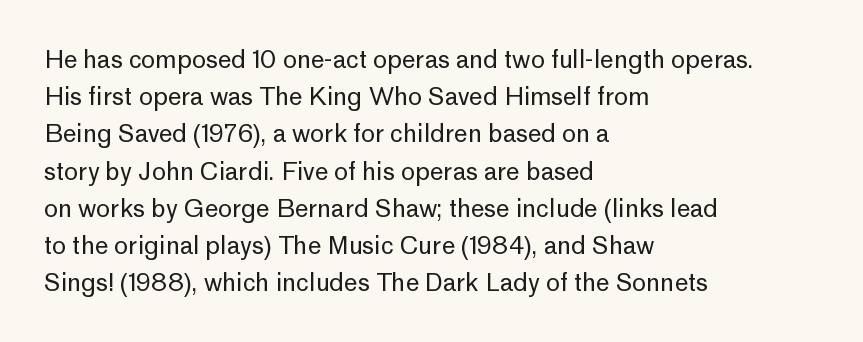
Ordinary non-slanted type is in use. This sample uses plain, unmodified letter spacing. Has an underline been added? It has not. The designer left line spacing at the default. The cut favours lightness, reaching ordinary text weight at its darkest. Layout note: lines flush left.
